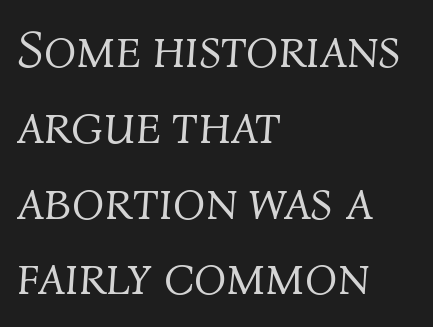
Q: Is the text bold? A: No.
Q: Is the text italic (slanted)? A: Yes, it leans right by about 4 degrees.
Q: Is the text underlined? A: No.
Q: How is the paragraph aligned? A: Left-aligned.
Q: Is the spacing between letters normal or unusually wide? A: Normal.
Q: Is the spacing between lines tight, normal or loose? A: Normal.
Q: Width (condensed, normal, or wide)? A: Normal.
Q: Stroke contrast? A: Medium.
Q: x-height? A: Medium.
Q: Monospaced? A: No.
